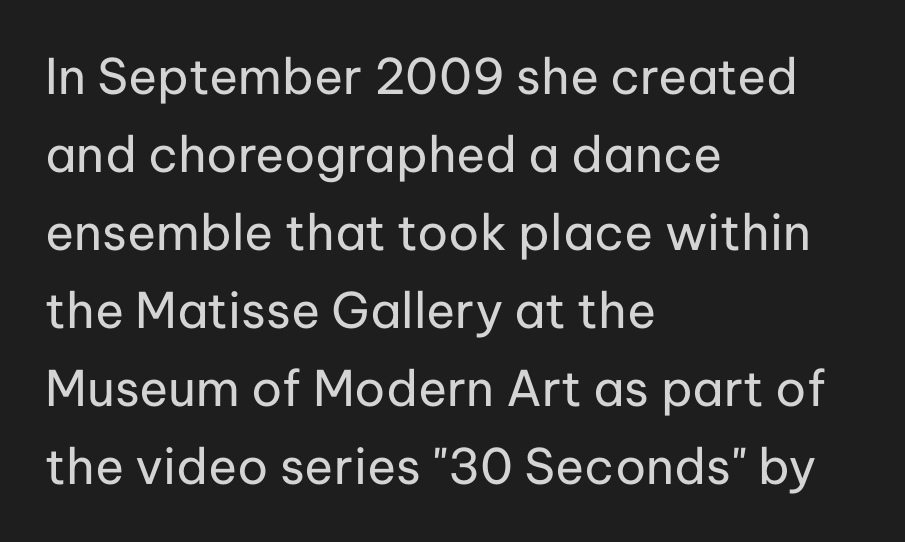
{"serif": "no", "italic": "no", "bold": "no", "weight": "regular", "width": "normal", "stroke_contrast": "low", "x_height": "medium", "monospaced": "no", "underline": "no", "align": "left", "line_spacing": "normal", "line_spacing_ratio": 1.59, "letter_spacing": "normal", "letter_spacing_em": 0.0, "glyph_px": 49}
